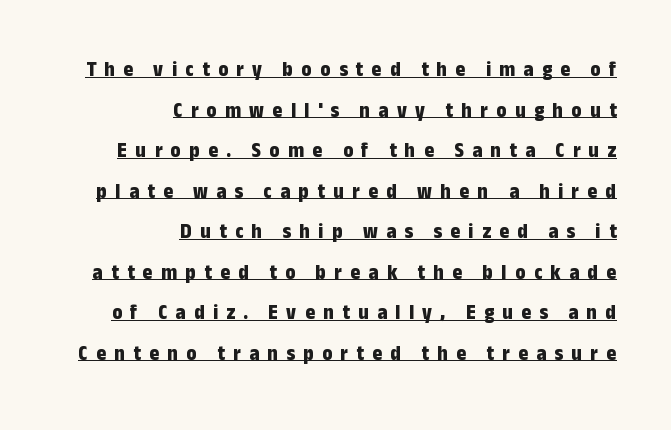
The image shows 21 px bold type, upright; set right-aligned, loose line spacing (1.93x), unusually wide letter spacing (+0.4 em), underlined.
